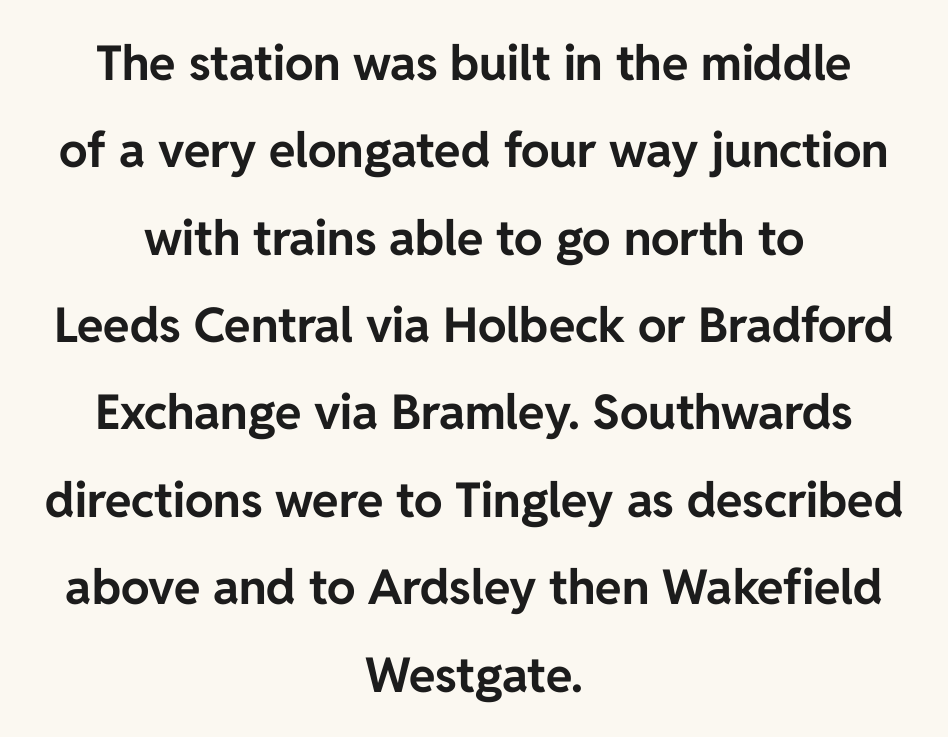
{"serif": "no", "italic": "no", "bold": "yes", "weight": "bold", "width": "normal", "stroke_contrast": "low", "x_height": "medium", "monospaced": "no", "underline": "no", "align": "center", "line_spacing_ratio": 1.82, "letter_spacing": "normal", "letter_spacing_em": 0.0, "glyph_px": 48}
